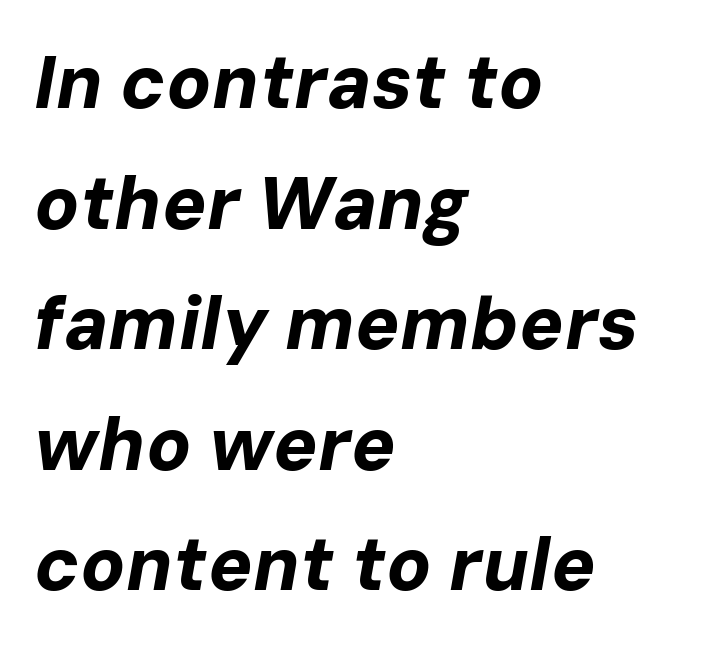
Unmarked baselines from the first word to the last. Do the characters align in a grid? No, the font is proportional. This is oblique type, the kind used for emphasis or titles. Pretty heavy lettering here — definitely bold. These lines stack with their left ends in a neat column.
